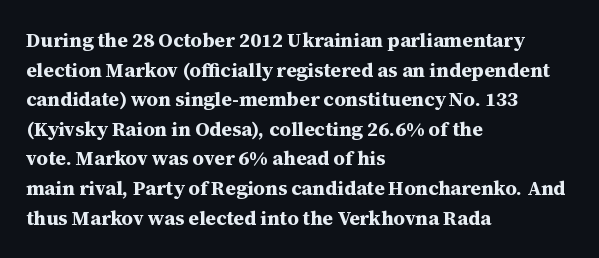
The rendering uses a bold face; every stroke is thick and dark. Compared with a centered layout, this one pins lines to the left instead. Underline: absent. In terms of letterspacing, this is plain default setting. Italic: no, the glyphs are upright roman. How would I describe the line gaps? Plain and ordinary.
